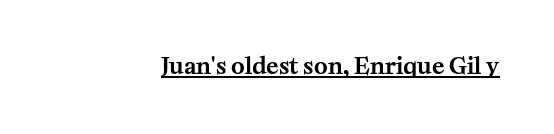
You can see a thin bar hugging the bottom of the glyphs. This rendering leaves character spacing at its baseline value. Style check: upright.
